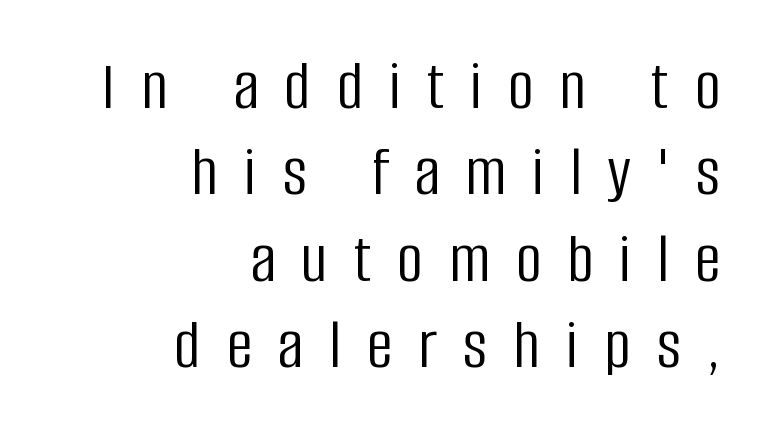
Q: Is the text bold? A: No.
Q: Is the text italic (slanted)? A: No, it is upright.
Q: Is the typeface a serif or a sans-serif typeface? A: Sans-serif.
Q: Is the text underlined? A: No.
Q: How is the paragraph aligned? A: Right-aligned.
Q: Is the spacing between letters normal or unusually wide? A: Unusually wide.
Q: Width (condensed, normal, or wide)? A: Condensed.
Q: Stroke contrast? A: Low.
Q: x-height? A: Large.
Q: Monospaced? A: No.
